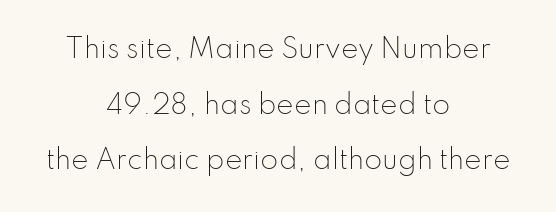
Q: Is the text bold? A: No.
Q: Is the text italic (slanted)? A: No, it is upright.
Q: Is the text underlined? A: No.
Q: How is the paragraph aligned? A: Centered.
Q: Is the spacing between letters normal or unusually wide? A: Normal.
Q: Is the spacing between lines tight, normal or loose? A: Loose.
